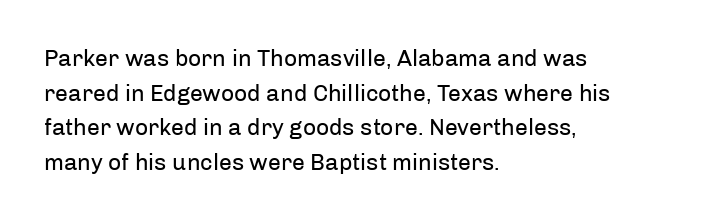
The image shows 23 px text type, upright; set left-aligned, normal line spacing (1.51x), normal letter spacing, not underlined.
